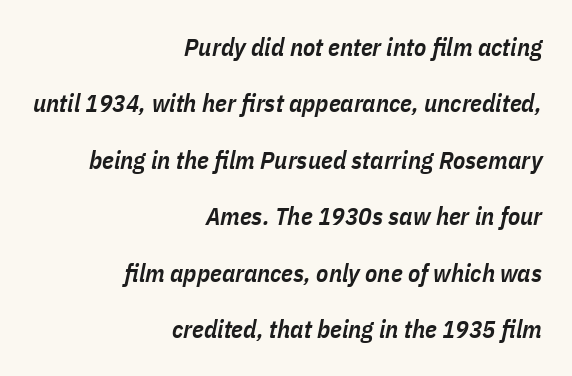
{"italic": "yes", "lean": "right", "slant_degrees": 11, "bold": "semi", "underline": "no", "align": "right", "line_spacing": "loose", "line_spacing_ratio": 2.26, "letter_spacing": "normal", "letter_spacing_em": 0.0, "glyph_px": 25}
